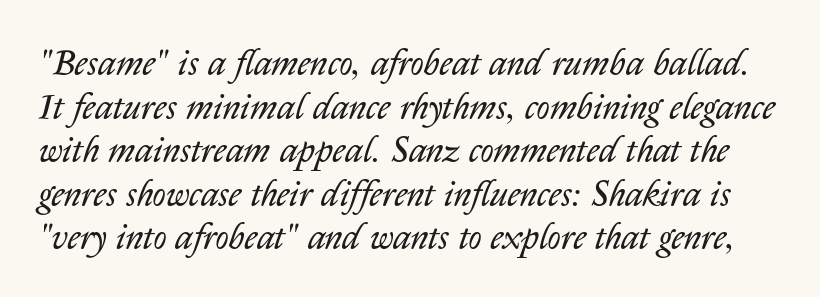
{"italic": "yes", "lean": "right", "slant_degrees": 14, "bold": "no", "weight": "regular", "width": "normal", "stroke_contrast": "low", "x_height": "medium", "monospaced": "no", "underline": "no", "line_spacing_ratio": 1.21, "letter_spacing": "normal", "letter_spacing_em": 0.0, "glyph_px": 36}
